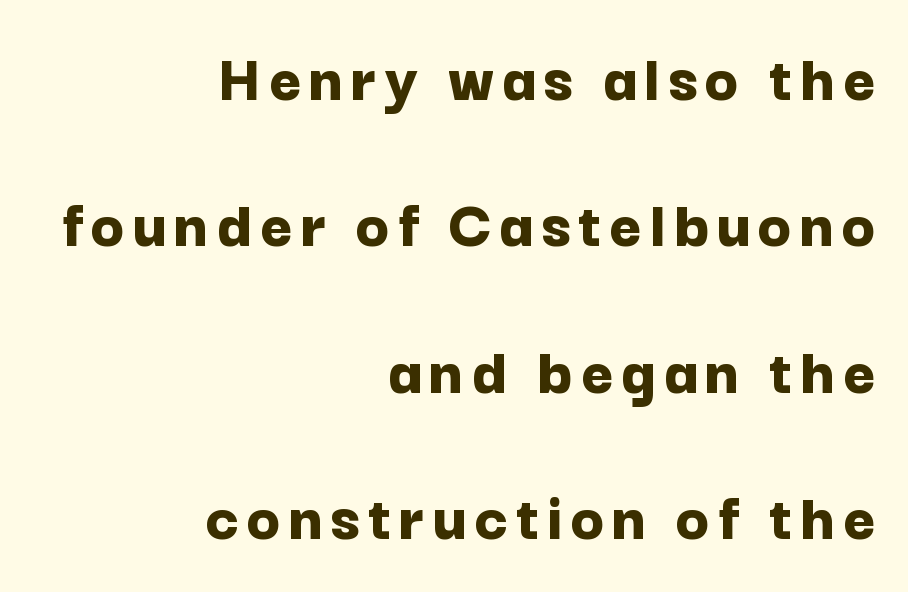
Q: Is the text bold? A: Yes.
Q: Is the text italic (slanted)? A: No, it is upright.
Q: Is the typeface a serif or a sans-serif typeface? A: Sans-serif.
Q: Is the text underlined? A: No.
Q: How is the paragraph aligned? A: Right-aligned.
Q: Is the spacing between lines tight, normal or loose? A: Loose.
Q: Width (condensed, normal, or wide)? A: Normal.
Q: Stroke contrast? A: Low.
Q: x-height? A: Medium.
Q: Monospaced? A: No.
